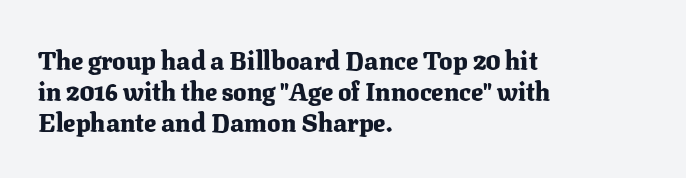
You'd pick this weight for a headline — it's a proper bold. Upright lettering throughout. Nothing unusual about the tracking: characters are spaced as the font intends. Check the space under the baseline: it is left empty.
